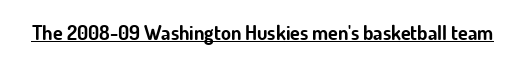
Q: Is the text bold? A: Yes.
Q: Is the text italic (slanted)? A: No, it is upright.
Q: Is the text underlined? A: Yes.
Q: Is the spacing between letters normal or unusually wide? A: Normal.
